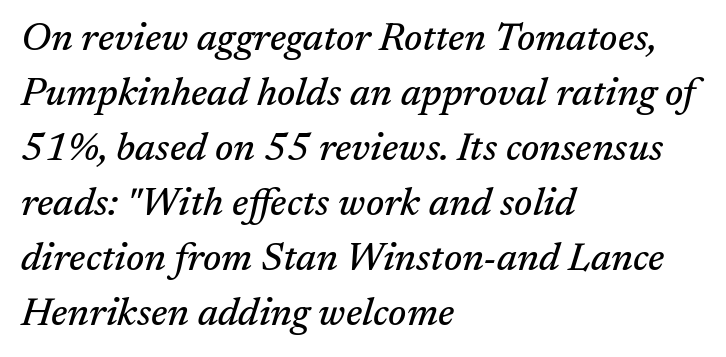
{"serif": "yes", "italic": "yes", "lean": "right", "slant_degrees": 17, "width": "normal", "stroke_contrast": "medium", "x_height": "medium", "monospaced": "no", "underline": "no", "align": "left", "line_spacing": "normal", "line_spacing_ratio": 1.41, "letter_spacing": "normal", "letter_spacing_em": 0.0, "glyph_px": 39}
